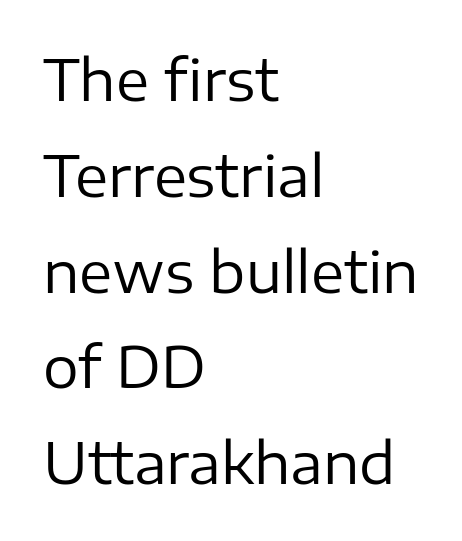
Q: Is the text bold? A: No.
Q: Is the text italic (slanted)? A: No, it is upright.
Q: Is the typeface a serif or a sans-serif typeface? A: Sans-serif.
Q: Is the text underlined? A: No.
Q: How is the paragraph aligned? A: Left-aligned.
Q: Is the spacing between letters normal or unusually wide? A: Normal.
Q: Width (condensed, normal, or wide)? A: Normal.
Q: Stroke contrast? A: Low.
Q: x-height? A: Medium.
Q: Monospaced? A: No.
